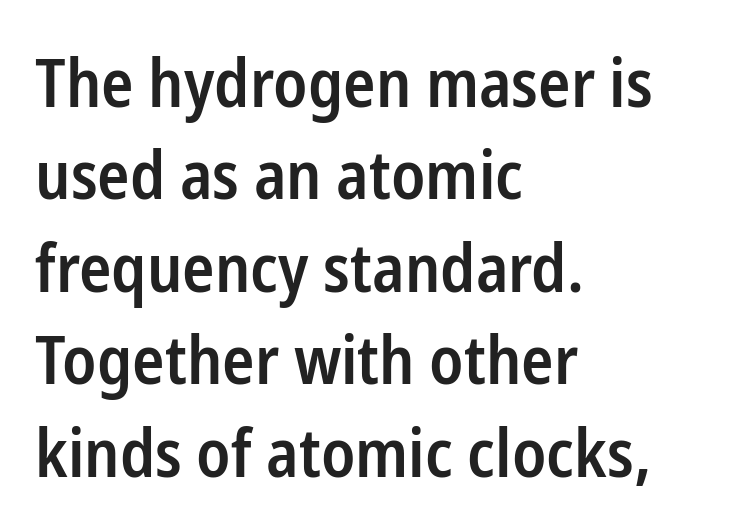
The image shows 67 px semibold, condensed sans-serif type, upright; set left-aligned, normal line spacing (1.38x), normal letter spacing, not underlined; low stroke contrast and a medium x-height.
